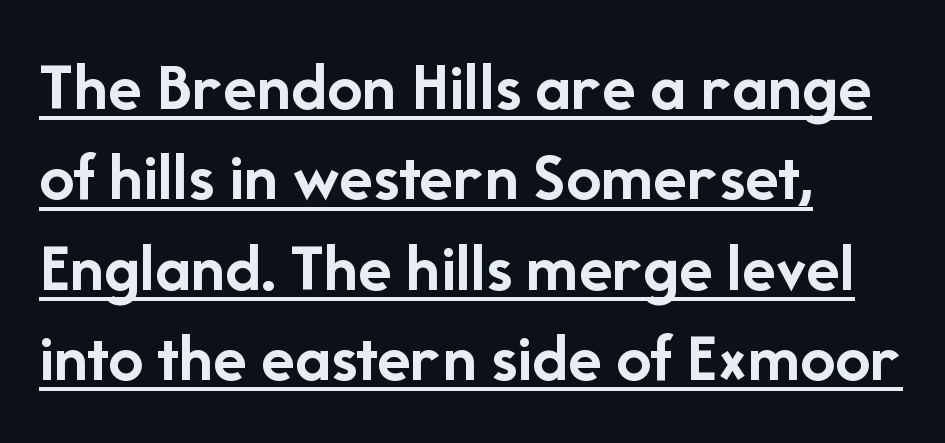
{"serif": "no", "italic": "no", "bold": "yes", "weight": "semibold", "width": "normal", "stroke_contrast": "low", "x_height": "medium", "monospaced": "no", "underline": "yes", "align": "left", "line_spacing": "normal", "line_spacing_ratio": 1.29, "letter_spacing": "normal", "letter_spacing_em": 0.0, "glyph_px": 70}
